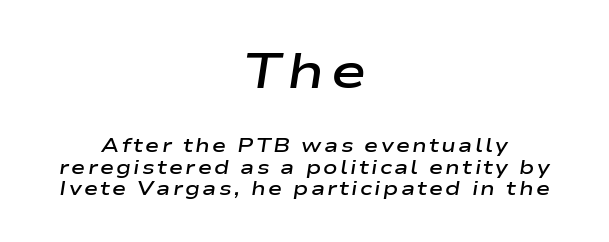
The image shows 48 px semibold, wide type, italic (leaning right); set centered, tight line spacing (1.14x), not underlined; the first (top) block is 2.53x larger; low stroke contrast and a medium x-height.
